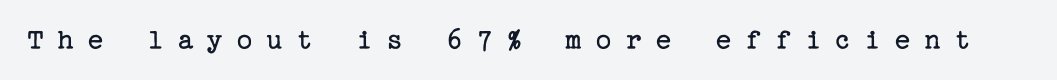
{"serif": "yes", "italic": "no", "bold": "no", "weight": "regular", "width": "normal", "stroke_contrast": "low", "x_height": "medium", "underline": "no", "letter_spacing": "wide", "letter_spacing_em": 0.45, "glyph_px": 30}
